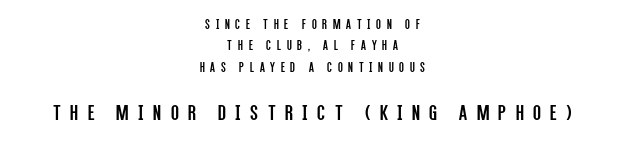
Q: Is the text bold? A: No.
Q: Is the text italic (slanted)? A: No, it is upright.
Q: Is the text underlined? A: No.
Q: How is the paragraph aligned? A: Centered.
Q: Is the spacing between letters normal or unusually wide? A: Unusually wide.
Q: Is the spacing between lines tight, normal or loose? A: Normal.
Q: Which block of text is set in a larger size, the first (top) or the second (bottom)? A: The second (bottom) one.
